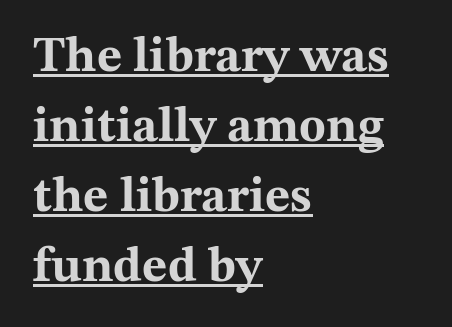
The image shows 49 px bold, wide serif type, upright; set left-aligned, normal line spacing (1.43x), normal letter spacing, underlined; medium stroke contrast and a medium x-height.
